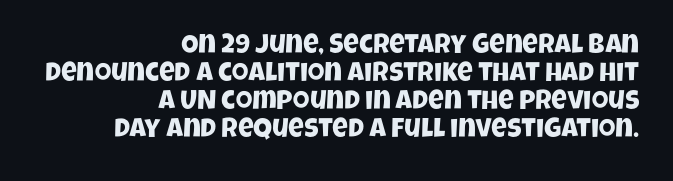
Compared with a flush-left layout, this one pins lines to the opposite, right side. The face used here is rendered with its standard letterfit. Quick note: interline space is minimal. A bare baseline throughout the passage.
